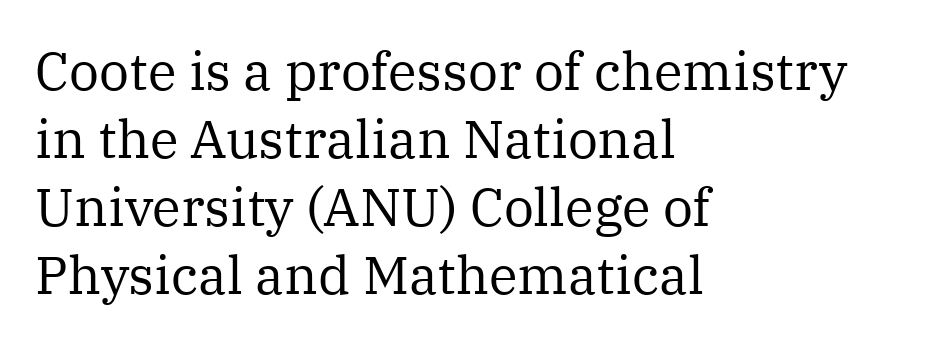
Caption: face not bold, strokes unweighted. Caption: standard tracking, unaltered. Each letter keeps its own natural width here, so spacing adapts to shape. Observe the serifs anchoring each vertical stroke in this sample.
